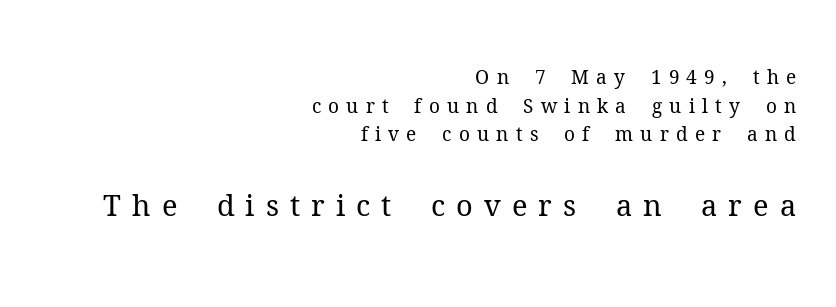
These lines sit exactly where default settings would place them. The ragged edge is on the left, which tells us the setting is flush right. Do the characters align in a grid? No, the font is proportional. When letters stand straight like this, we call the style roman or upright. The typeface chosen for these lines features serifs.
